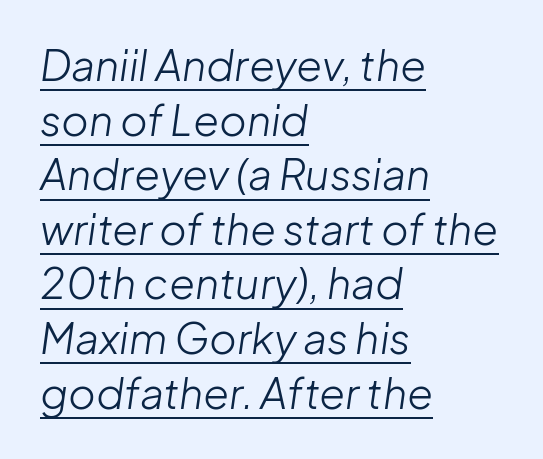
In designer terms, the underline attribute is active on this setting. Weight: regular or lighter. Is this a fixed-width face? No — the glyphs have proportional, varying widths. Slant detected: the letters are inclined.
